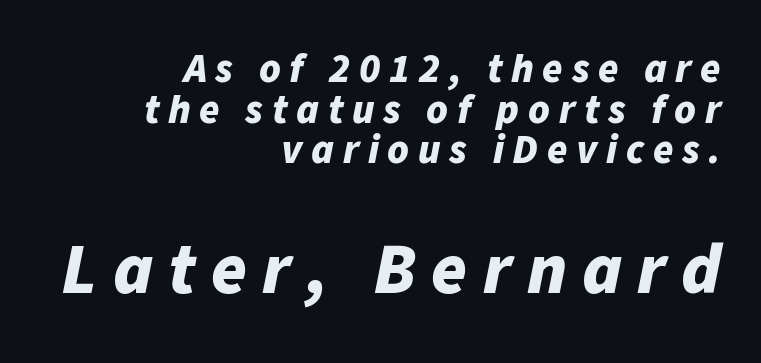
Q: Is the text bold? A: Yes.
Q: Is the text italic (slanted)? A: Yes, it leans right by about 11 degrees.
Q: Is the text underlined? A: No.
Q: How is the paragraph aligned? A: Right-aligned.
Q: Is the spacing between letters normal or unusually wide? A: Unusually wide.
Q: Is the spacing between lines tight, normal or loose? A: Tight.
Q: Which block of text is set in a larger size, the first (top) or the second (bottom)? A: The second (bottom) one.
Q: Width (condensed, normal, or wide)? A: Normal.
Q: Stroke contrast? A: Low.
Q: x-height? A: Medium.
Q: Monospaced? A: No.
